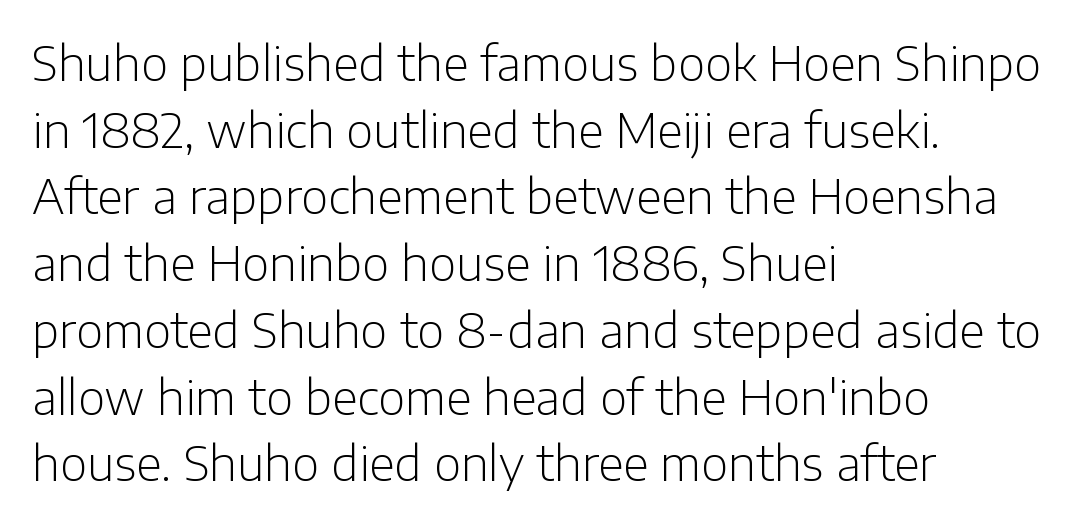
The image shows 47 px light sans-serif type, upright; set left-aligned, normal line spacing (1.42x), normal letter spacing, not underlined; low stroke contrast and a medium x-height.
